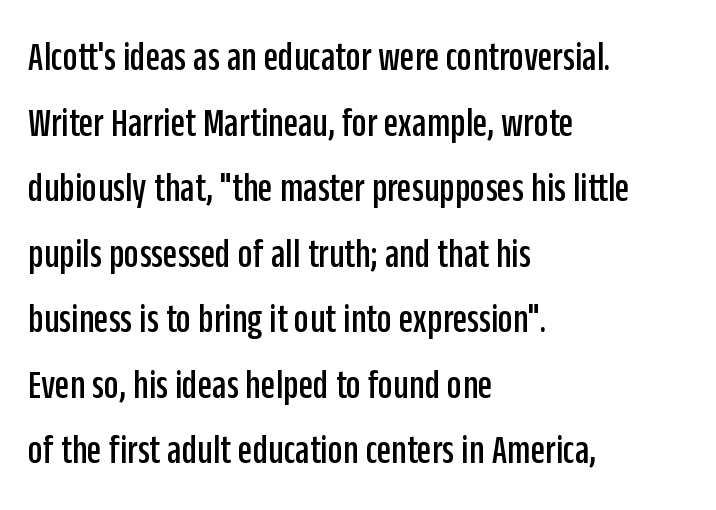
Q: Is the text italic (slanted)? A: No, it is upright.
Q: Is the typeface a serif or a sans-serif typeface? A: Sans-serif.
Q: Is the text underlined? A: No.
Q: How is the paragraph aligned? A: Left-aligned.
Q: Is the spacing between letters normal or unusually wide? A: Normal.
Q: Is the spacing between lines tight, normal or loose? A: Normal.
Q: Width (condensed, normal, or wide)? A: Condensed.
Q: Stroke contrast? A: Low.
Q: x-height? A: Large.
Q: Monospaced? A: No.
